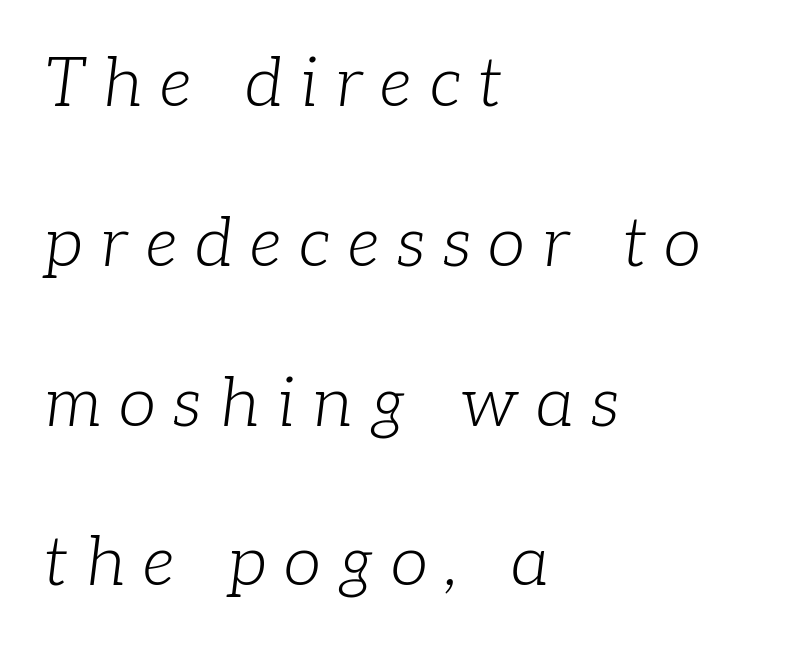
The passage is arranged the way most books set body copy — flush left. These lines have a slow, spaced-out rhythm from letter to letter. No heavy texture on the line: the type isn't bold. An italicized treatment has been applied to the whole sample.
